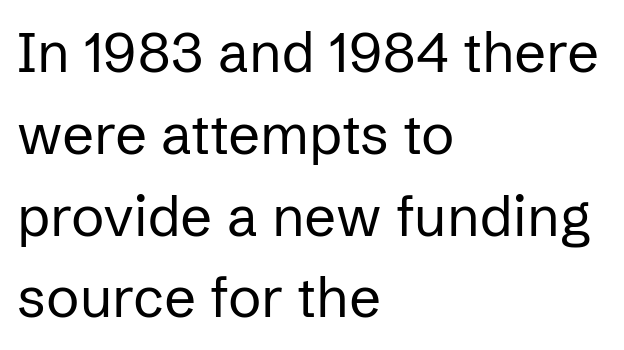
The image shows 56 px regular-weight sans-serif type, upright; set left-aligned, normal line spacing (1.46x), normal letter spacing, not underlined; low stroke contrast and a medium x-height.
